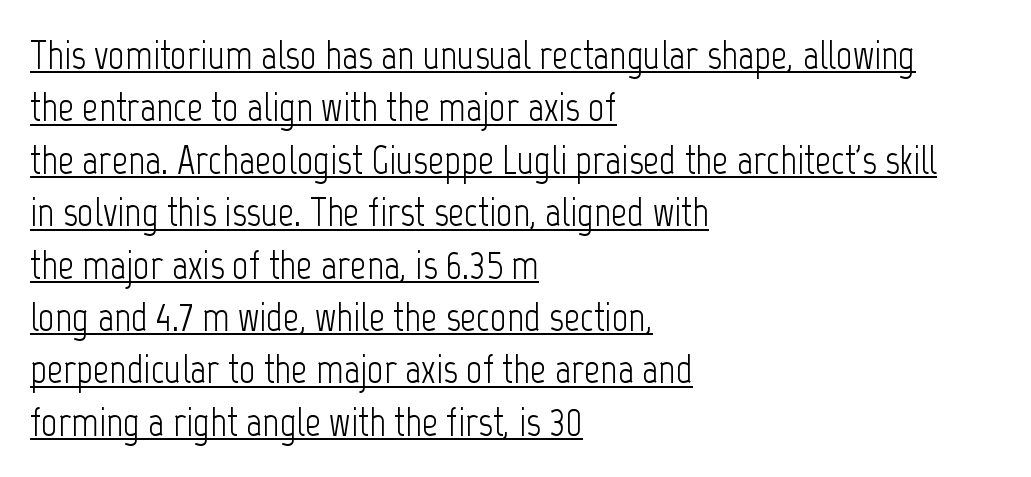
The typesetting does not lean heavy: it is not bold. Regarding serifs, this sample does without them. Students, note that the glyphs here touch the page at normal intervals. Does the leading feel generous? No, just average.
